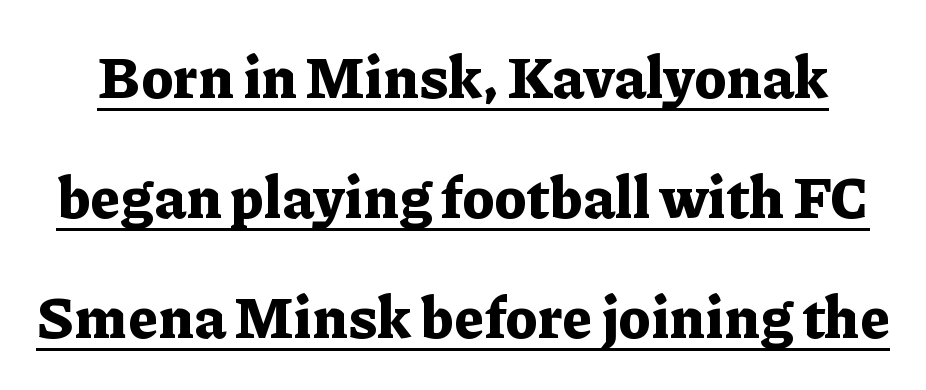
{"serif": "yes", "italic": "no", "bold": "yes", "weight": "bold", "width": "normal", "stroke_contrast": "low", "x_height": "medium", "monospaced": "no", "underline": "yes", "line_spacing": "loose", "line_spacing_ratio": 2.07, "letter_spacing": "normal", "letter_spacing_em": 0.0, "glyph_px": 58}
